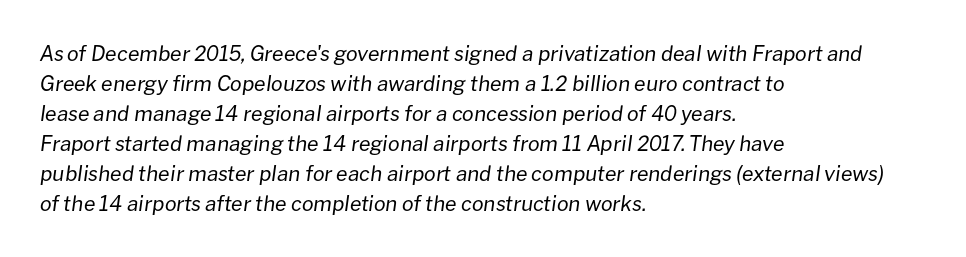
Q: Is the text bold? A: No.
Q: Is the text italic (slanted)? A: Yes, it leans right by about 8 degrees.
Q: Is the text underlined? A: No.
Q: How is the paragraph aligned? A: Left-aligned.
Q: Is the spacing between letters normal or unusually wide? A: Normal.
Q: Is the spacing between lines tight, normal or loose? A: Normal.
